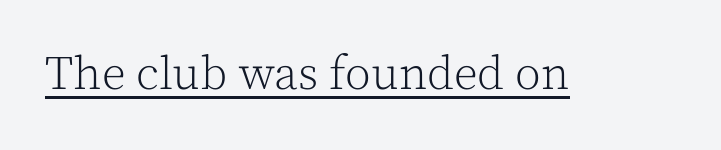
{"serif": "yes", "italic": "no", "bold": "no", "weight": "light", "width": "normal", "x_height": "medium", "monospaced": "no", "underline": "yes", "letter_spacing": "normal", "letter_spacing_em": 0.0, "glyph_px": 47}
